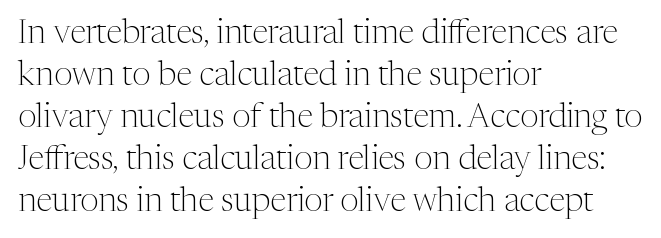
Q: Is the text bold? A: No.
Q: Is the text italic (slanted)? A: No, it is upright.
Q: Is the typeface a serif or a sans-serif typeface? A: Serif.
Q: Is the text underlined? A: No.
Q: How is the paragraph aligned? A: Left-aligned.
Q: Is the spacing between letters normal or unusually wide? A: Normal.
Q: Is the spacing between lines tight, normal or loose? A: Normal.
Q: Width (condensed, normal, or wide)? A: Normal.
Q: Stroke contrast? A: Medium.
Q: x-height? A: Medium.
Q: Monospaced? A: No.
